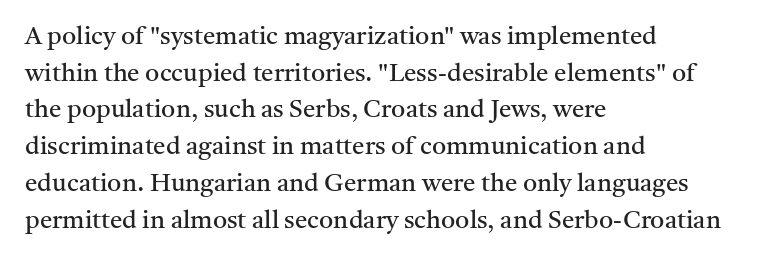
The image shows 25 px text type, upright; set left-aligned, normal line spacing (1.47x), normal letter spacing, not underlined.
